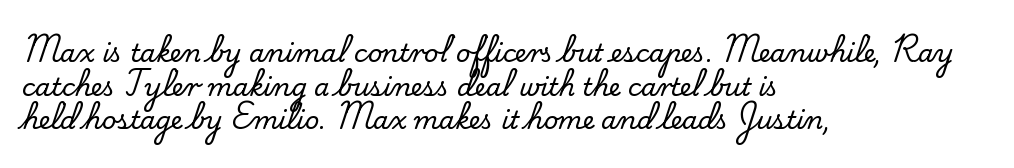
{"underline": "no", "align": "left", "line_spacing": "normal", "line_spacing_ratio": 1.35, "letter_spacing": "normal", "letter_spacing_em": 0.0, "glyph_px": 25}
